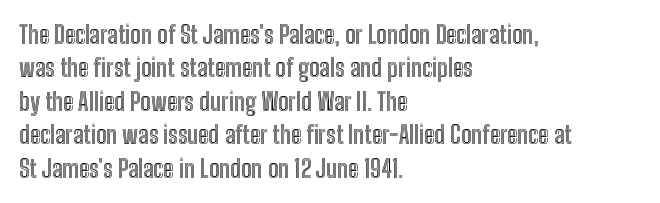
Students, observe: this is what conventionally led text looks like. Observe the ordinary spacing: letters are neighbours, not strangers. Designer's note — italics off, roman on. The specimen omits any rule beneath the text block's lines.
